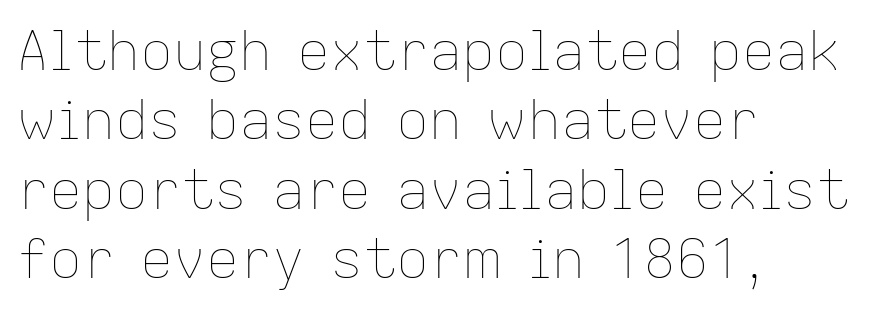
A classic flush-left, rag-right setting is used for this passage. The type is set solid horizontally, with unmodified tracking. The rendering uses a moderate line-height, typical for paragraphs. Posture: upright roman. The letterforms sit at book weight or below. The rendering uses natural spacing where letterforms have individual widths.
